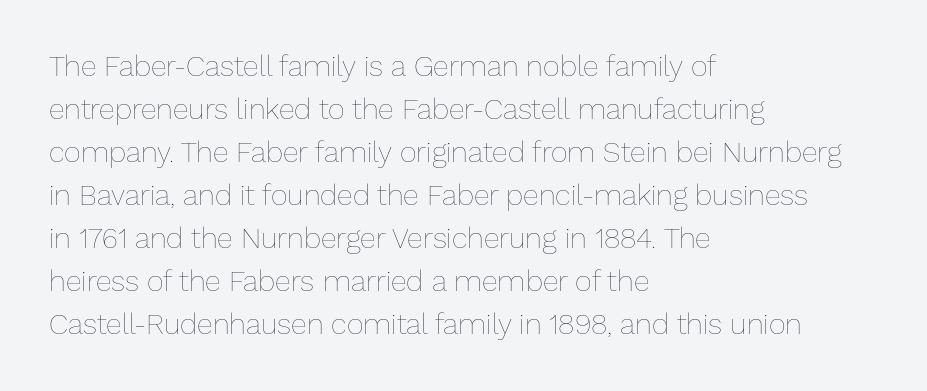
Lines of text with bare space underneath. The cut favours lightness, reaching ordinary text weight at its darkest. Evenly set lines give the paragraph a standard silhouette. The typesetter chose a ragged-right arrangement here. Varying glyph widths throughout — classic text-font behaviour. If you drew a line through each stem, it would be perfectly vertical.
